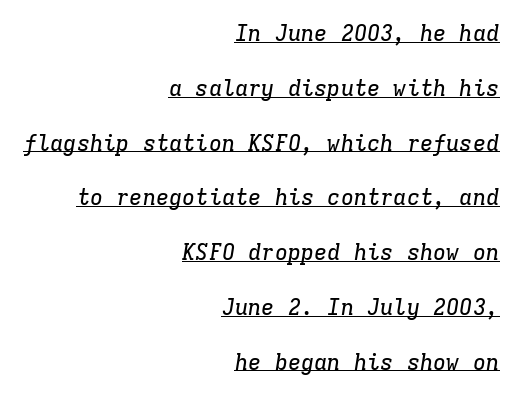
The image shows 22 px text type, italic (leaning right); set right-aligned, loose line spacing (2.49x), normal letter spacing, underlined.
